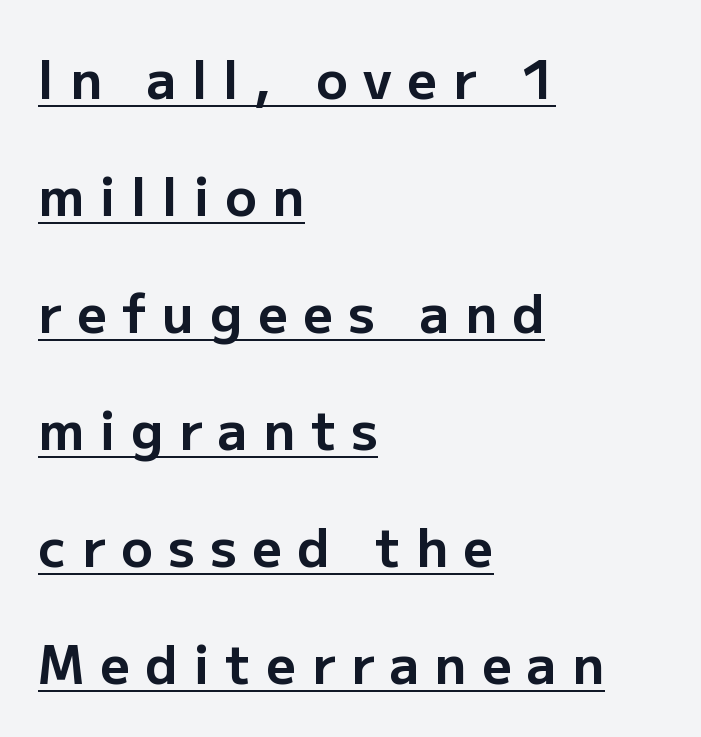
The image shows 52 px bold sans-serif type, upright; set left-aligned, loose line spacing (2.25x), unusually wide letter spacing (+0.3 em), underlined; low stroke contrast and a medium x-height.
